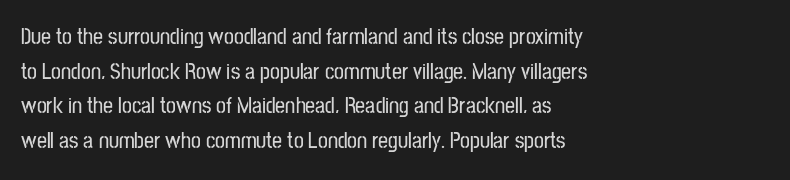
{"italic": "no", "underline": "no", "align": "left", "line_spacing": "normal", "line_spacing_ratio": 1.57, "letter_spacing": "normal", "letter_spacing_em": 0.0, "glyph_px": 22}
